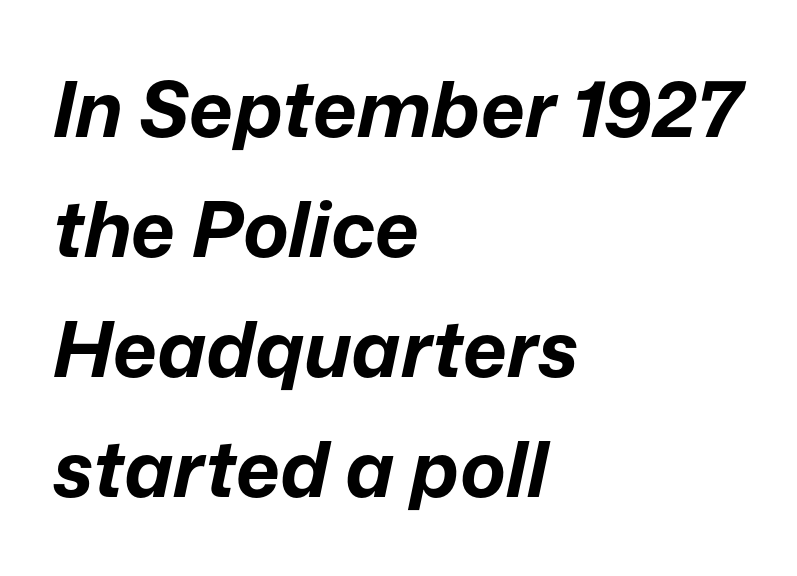
You could not count columns in this text — the font is proportionally spaced. The tracking reads as untouched default to a designer's eye. The text carries the slant typical of an italic or oblique font. Chunky letters — that's bold for sure. All the whitespace from short lines collects on the right. The baseline area is clear.
